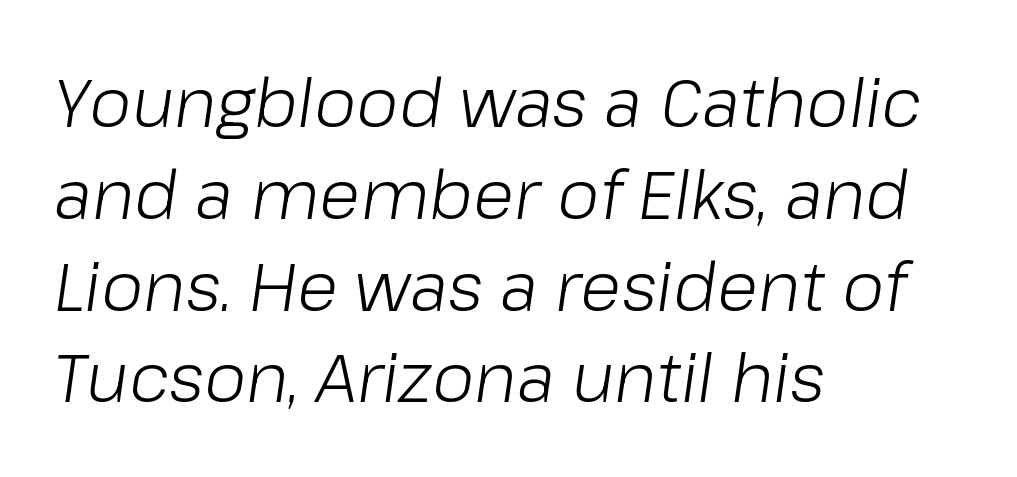
{"italic": "yes", "lean": "right", "slant_degrees": 8, "bold": "no", "weight": "light", "width": "normal", "stroke_contrast": "low", "x_height": "medium", "monospaced": "no", "underline": "no", "align": "left", "line_spacing": "normal", "line_spacing_ratio": 1.35, "letter_spacing": "normal", "letter_spacing_em": 0.0, "glyph_px": 68}
